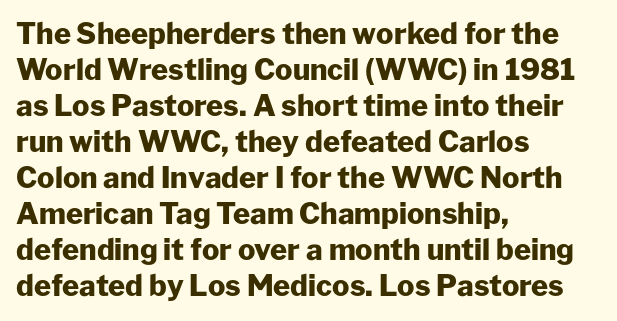
The image shows 29 px heavy sans-serif type, upright; set left-aligned, line spacing 1.24x, normal letter spacing, not underlined; low stroke contrast and a medium x-height.
